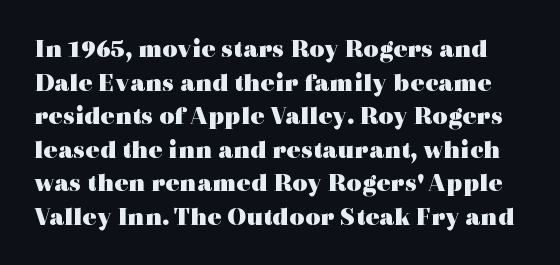
Q: Is the text bold? A: Yes.
Q: Is the text italic (slanted)? A: No, it is upright.
Q: Is the text underlined? A: No.
Q: Is the spacing between letters normal or unusually wide? A: Normal.
Q: Is the spacing between lines tight, normal or loose? A: Normal.
